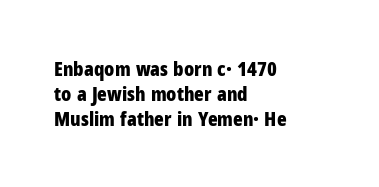
{"italic": "no", "bold": "yes", "underline": "no", "align": "left", "line_spacing": "normal", "line_spacing_ratio": 1.26, "letter_spacing": "normal", "letter_spacing_em": 0.0, "glyph_px": 20}
